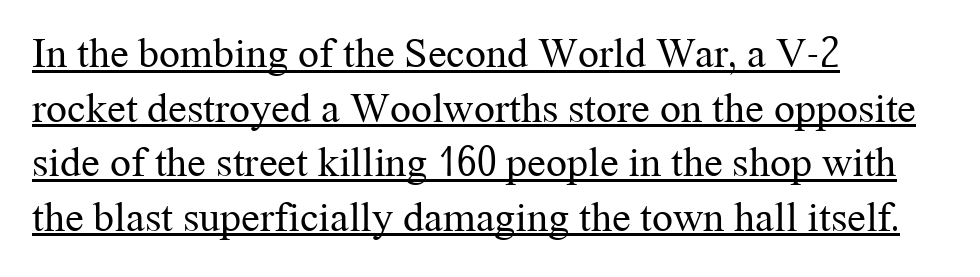
Q: Is the text bold? A: No.
Q: Is the text italic (slanted)? A: No, it is upright.
Q: Is the typeface a serif or a sans-serif typeface? A: Serif.
Q: Is the text underlined? A: Yes.
Q: How is the paragraph aligned? A: Left-aligned.
Q: Is the spacing between letters normal or unusually wide? A: Normal.
Q: Is the spacing between lines tight, normal or loose? A: Normal.
Q: Width (condensed, normal, or wide)? A: Normal.
Q: Stroke contrast? A: Medium.
Q: x-height? A: Medium.
Q: Monospaced? A: No.
